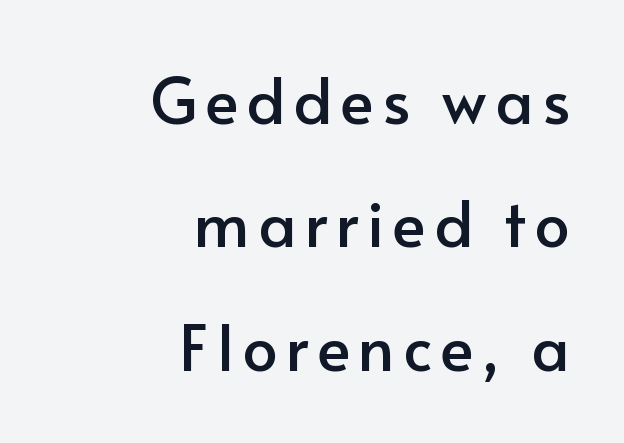
The image shows 63 px sans-serif type, upright; set right-aligned, loose line spacing (1.96x), not underlined; low stroke contrast and a small x-height.
